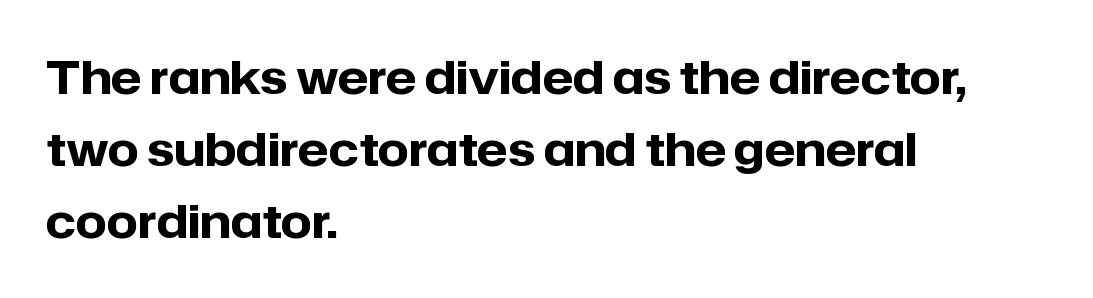
{"serif": "no", "italic": "no", "bold": "yes", "weight": "heavy", "width": "normal", "stroke_contrast": "low", "x_height": "medium", "monospaced": "no", "underline": "no", "align": "left", "line_spacing": "normal", "line_spacing_ratio": 1.6, "letter_spacing": "normal", "letter_spacing_em": 0.0, "glyph_px": 45}
